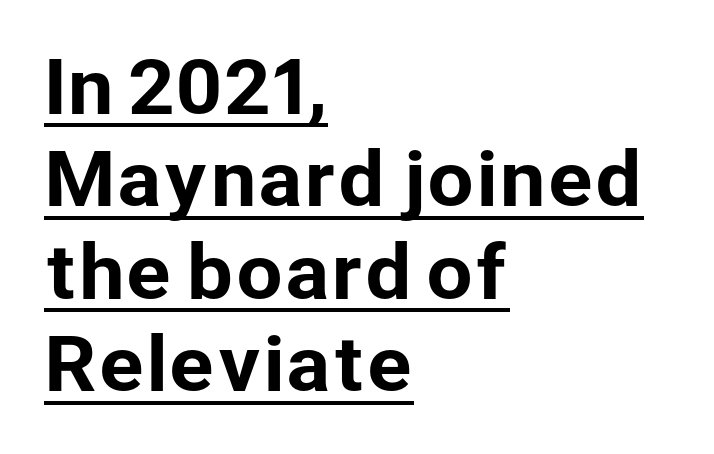
Q: Is the text italic (slanted)? A: No, it is upright.
Q: Is the typeface a serif or a sans-serif typeface? A: Sans-serif.
Q: Is the text underlined? A: Yes.
Q: How is the paragraph aligned? A: Left-aligned.
Q: Is the spacing between letters normal or unusually wide? A: Normal.
Q: Is the spacing between lines tight, normal or loose? A: Normal.
Q: Width (condensed, normal, or wide)? A: Normal.
Q: Stroke contrast? A: Low.
Q: x-height? A: Medium.
Q: Monospaced? A: No.
